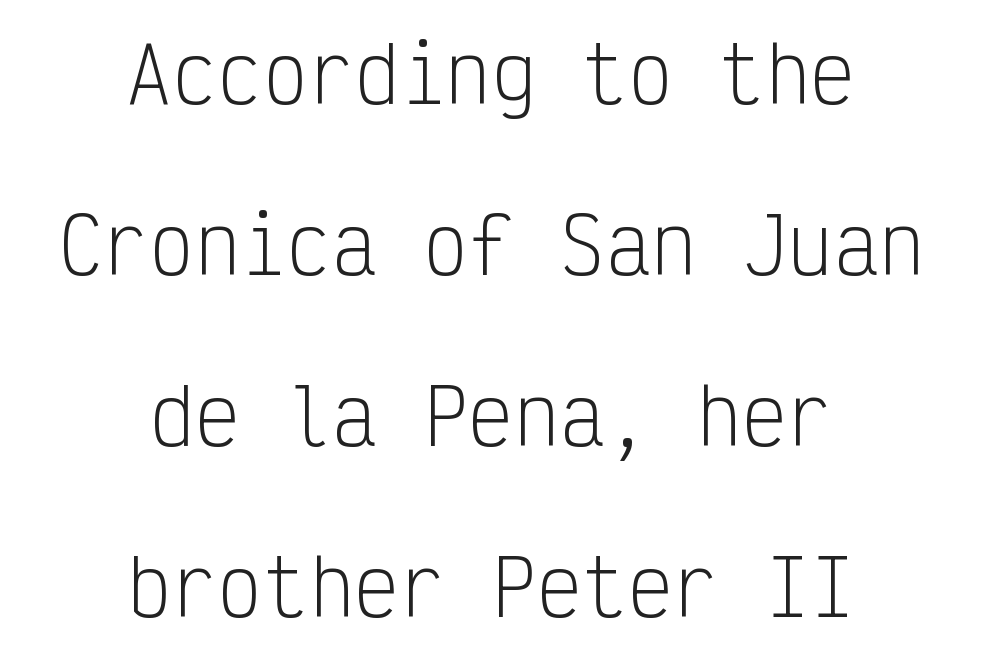
The image shows 76 px light, condensed sans-serif type, upright, monospaced; set centered, loose line spacing (2.25x), normal letter spacing, not underlined; low stroke contrast and a medium x-height.
